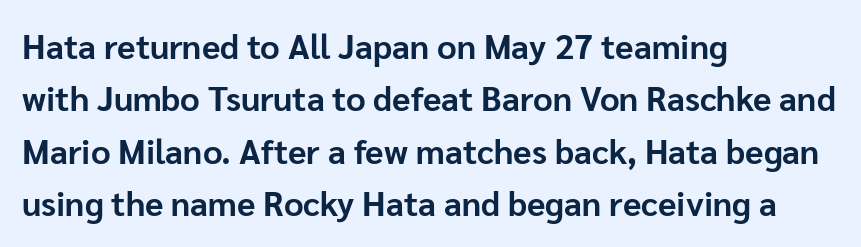
Observe the ordinary spacing: letters are neighbours, not strangers. Here the designer chose a conventional face with non-uniform glyph widths. Honestly, the row spacing looks completely unremarkable. Chunky letters — that's bold for sure. Upright lettering throughout.
